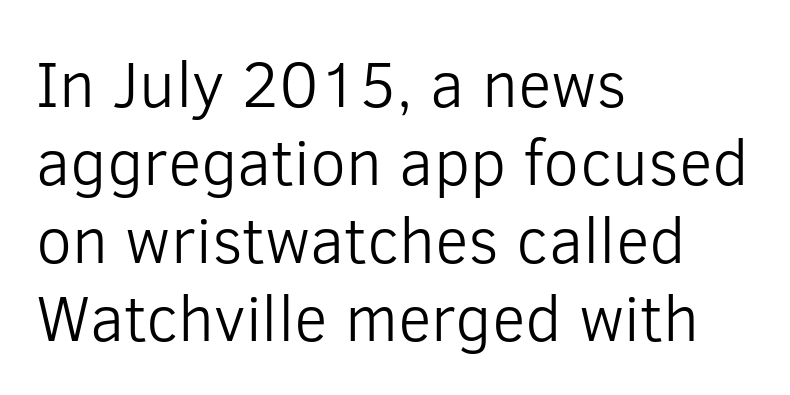
{"serif": "no", "italic": "no", "bold": "no", "weight": "light", "width": "normal", "stroke_contrast": "low", "x_height": "medium", "monospaced": "no", "underline": "no", "align": "left", "line_spacing_ratio": 1.2, "letter_spacing": "normal", "letter_spacing_em": 0.0, "glyph_px": 65}
